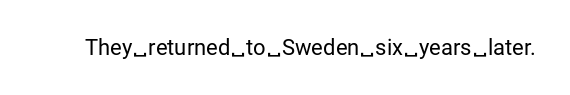
The space directly below the letters is spotless. Quick note: not italic, upright. The line texture is even and compact thanks to regular tracking. These glyphs show unthickened strokes, regular width or finer.
